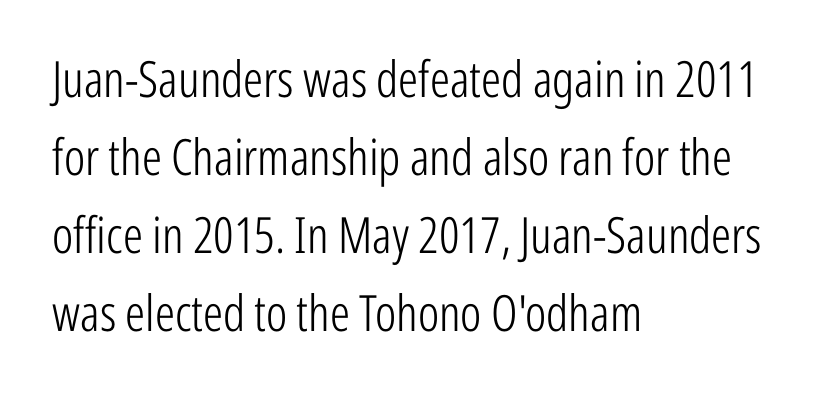
{"serif": "no", "italic": "no", "bold": "no", "weight": "light", "width": "condensed", "stroke_contrast": "low", "x_height": "medium", "monospaced": "no", "underline": "no", "align": "left", "line_spacing": "normal", "line_spacing_ratio": 1.56, "letter_spacing": "normal", "letter_spacing_em": 0.0, "glyph_px": 50}
